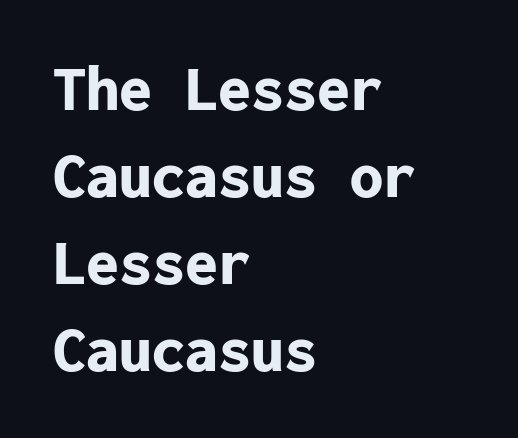
The image shows 66 px bold sans-serif type, upright, monospaced; set left-aligned, normal line spacing (1.32x), normal letter spacing, not underlined; low stroke contrast and a medium x-height.
